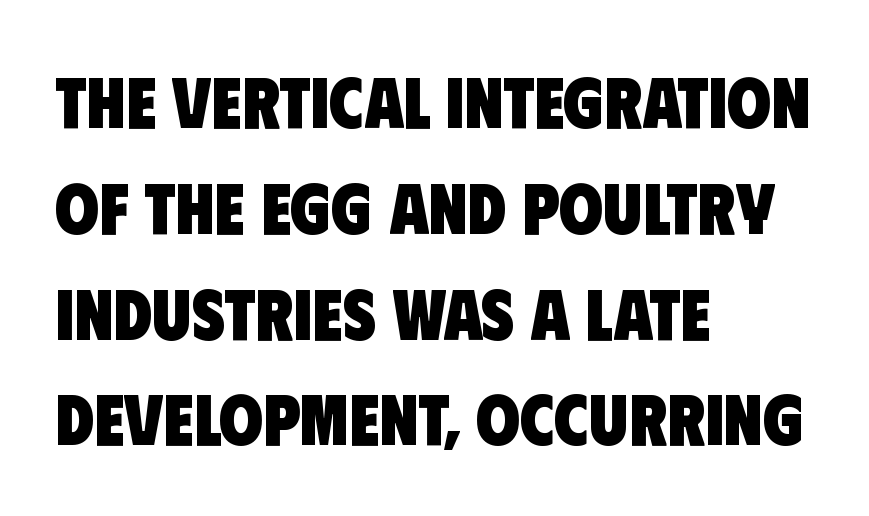
The paragraph shown leans on its left margin. The space beneath each line is pristine and unruled. Plenty of ink on the page — the face is bold. The rendering uses natural spacing where letterforms have individual widths. Interline gaps are of average width in this sample.
